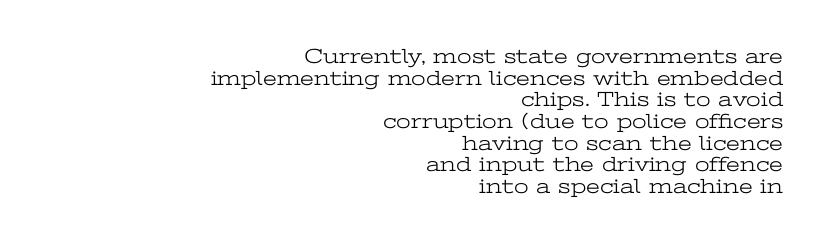
Q: Is the text bold? A: No.
Q: Is the text italic (slanted)? A: No, it is upright.
Q: Is the text underlined? A: No.
Q: How is the paragraph aligned? A: Right-aligned.
Q: Is the spacing between letters normal or unusually wide? A: Normal.
Q: Is the spacing between lines tight, normal or loose? A: Tight.
